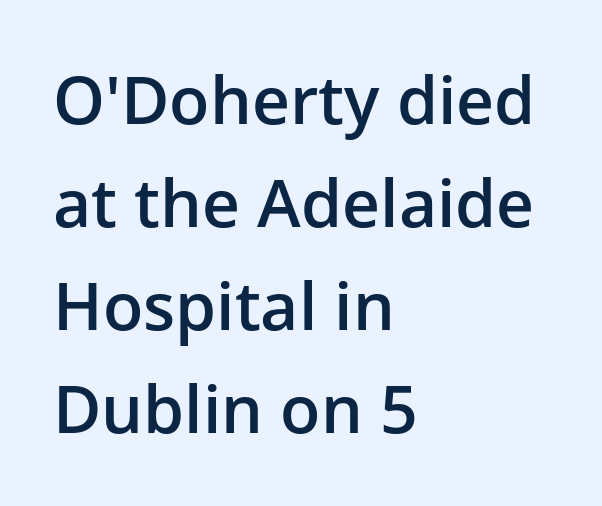
{"serif": "no", "italic": "no", "bold": "semi", "weight": "semibold", "width": "normal", "stroke_contrast": "low", "x_height": "medium", "monospaced": "no", "underline": "no", "align": "left", "line_spacing": "normal", "line_spacing_ratio": 1.56, "letter_spacing": "normal", "letter_spacing_em": 0.0, "glyph_px": 66}
